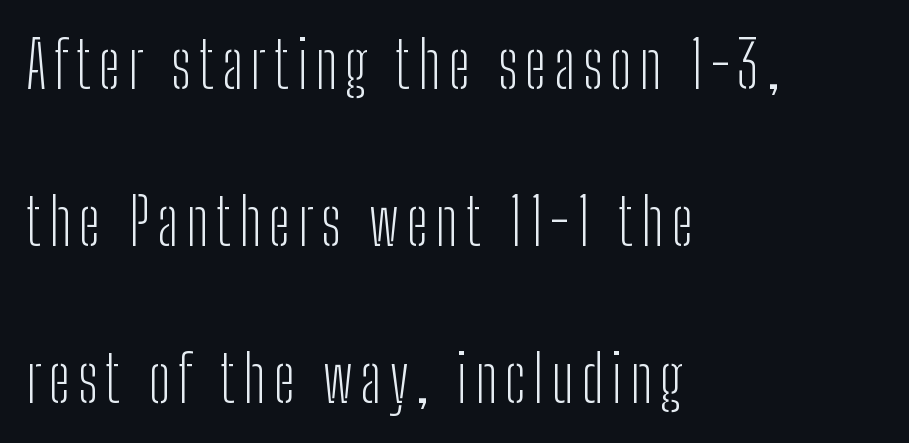
No word sits above an underline. Line spacing here is loose. Is there any slant? The stems are plumb. These lines stack with their left ends in a neat column.
